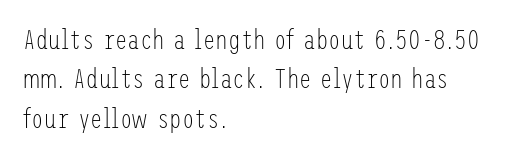
{"serif": "no", "italic": "no", "bold": "no", "weight": "light", "width": "condensed", "stroke_contrast": "low", "x_height": "medium", "underline": "no", "align": "left", "line_spacing": "normal", "line_spacing_ratio": 1.41, "letter_spacing": "normal", "letter_spacing_em": 0.0, "glyph_px": 28}
